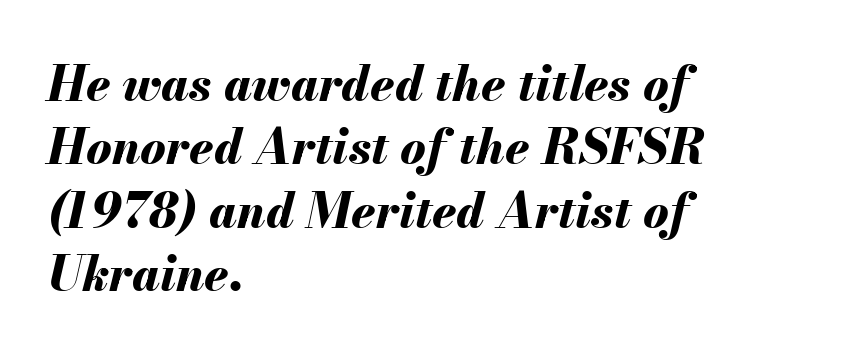
The ragged edge is on the right, which tells us the setting is flush left. The gap between lines stays unmarked. The rendering uses a bold face; every stroke is thick and dark. The line texture is even and compact thanks to regular tracking. The rendering uses a moderate line-height, typical for paragraphs.
